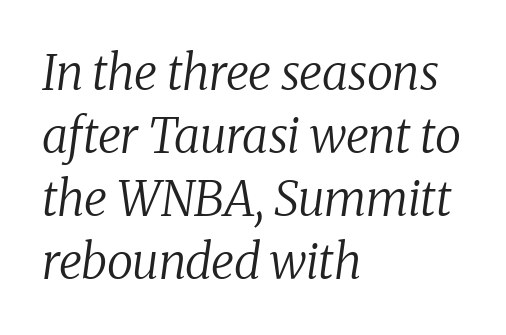
Q: Is the text bold? A: No.
Q: Is the text italic (slanted)? A: Yes, it leans right by about 8 degrees.
Q: Is the typeface a serif or a sans-serif typeface? A: Serif.
Q: Is the text underlined? A: No.
Q: How is the paragraph aligned? A: Left-aligned.
Q: Is the spacing between letters normal or unusually wide? A: Normal.
Q: Is the spacing between lines tight, normal or loose? A: Normal.
Q: Width (condensed, normal, or wide)? A: Normal.
Q: Stroke contrast? A: Medium.
Q: x-height? A: Medium.
Q: Monospaced? A: No.
